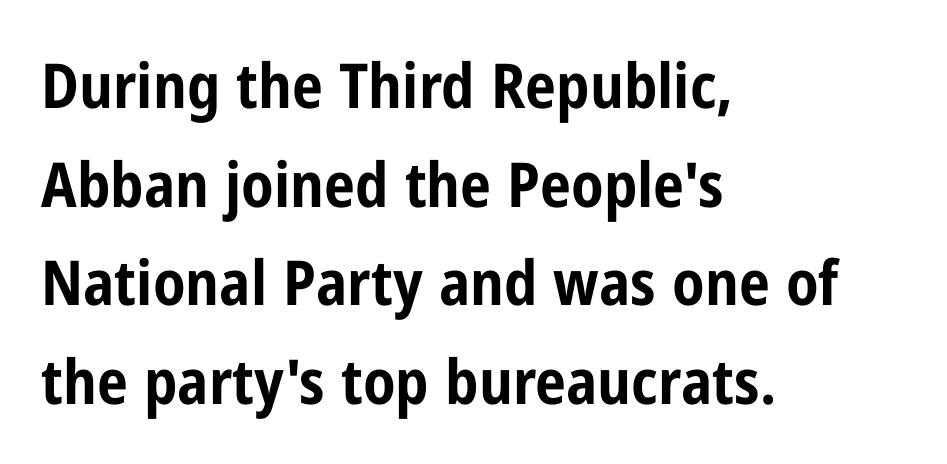
{"serif": "no", "italic": "no", "bold": "yes", "weight": "bold", "width": "condensed", "stroke_contrast": "low", "x_height": "medium", "monospaced": "no", "underline": "no", "align": "left", "line_spacing": "normal", "line_spacing_ratio": 1.59, "letter_spacing": "normal", "letter_spacing_em": 0.0, "glyph_px": 62}
